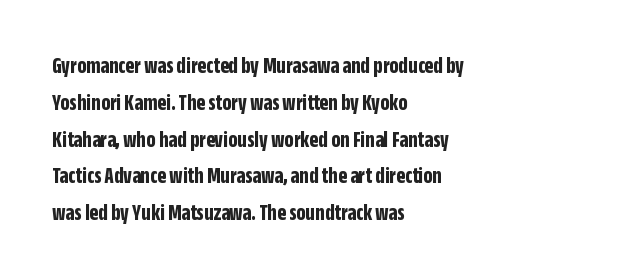
{"italic": "no", "bold": "yes", "underline": "no", "align": "left", "line_spacing": "normal", "line_spacing_ratio": 1.6, "letter_spacing": "normal", "letter_spacing_em": 0.0, "glyph_px": 23}
